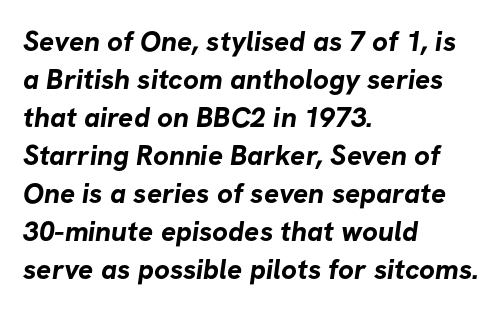
The image shows 28 px bold sans-serif type; set left-aligned, normal line spacing (1.36x), normal letter spacing, not underlined; low stroke contrast and a medium x-height.
